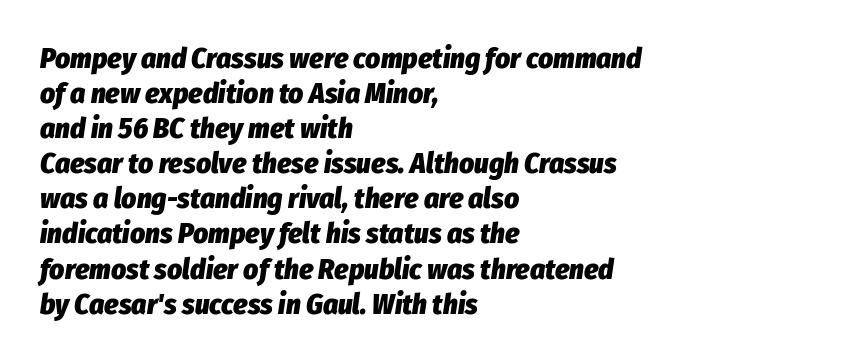
The image shows 29 px heavy, condensed type, italic (leaning right); set left-aligned, line spacing 1.21x, normal letter spacing, not underlined; low stroke contrast and a medium x-height.
